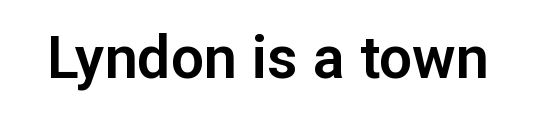
The horizontal fit of the characters is conventional and even. The face used here is proportionally spaced, like ordinary book or web type. To sum up the face: it is a sans, with no serifs. This is roman type, the default non-slanted kind. The area under the type is left untouched.
